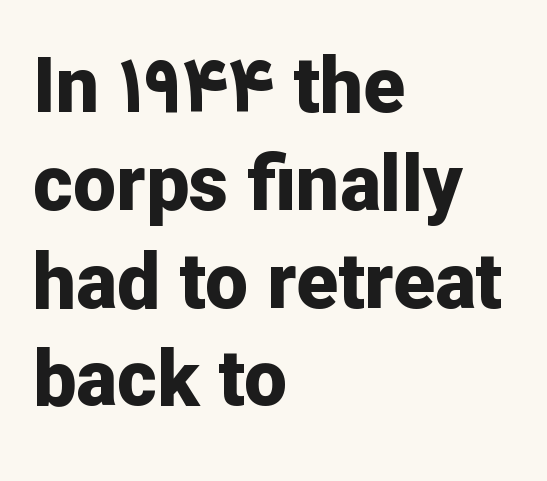
Q: Is the text bold? A: Yes.
Q: Is the text italic (slanted)? A: No, it is upright.
Q: Is the typeface a serif or a sans-serif typeface? A: Sans-serif.
Q: Is the text underlined? A: No.
Q: How is the paragraph aligned? A: Left-aligned.
Q: Is the spacing between letters normal or unusually wide? A: Normal.
Q: Is the spacing between lines tight, normal or loose? A: Normal.
Q: Width (condensed, normal, or wide)? A: Normal.
Q: Stroke contrast? A: Low.
Q: x-height? A: Medium.
Q: Monospaced? A: No.
